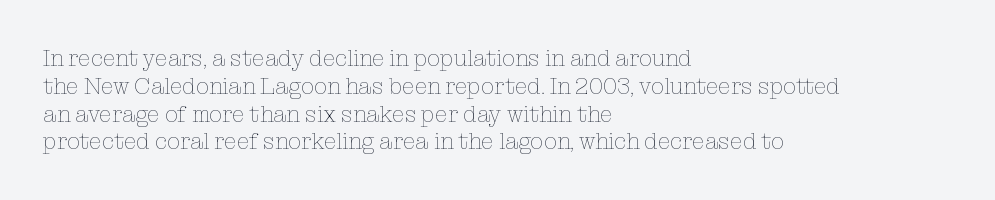
Italic: no, the glyphs are upright roman. Typeset ragged right — the left edge is the straight one. The gaps between neighbouring characters are ordinary and unremarkable. No letter is thick-stroked: the sample isn't bold. Lines of text with bare space underneath.
